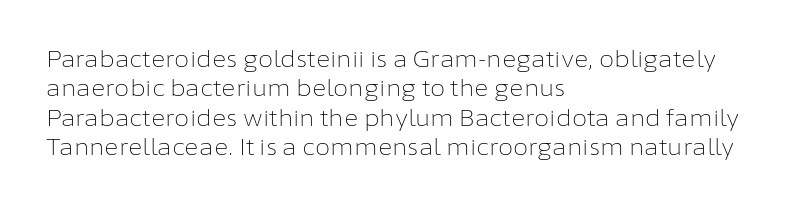
Q: Is the text bold? A: No.
Q: Is the text italic (slanted)? A: No, it is upright.
Q: Is the text underlined? A: No.
Q: How is the paragraph aligned? A: Left-aligned.
Q: Is the spacing between letters normal or unusually wide? A: Normal.
Q: Is the spacing between lines tight, normal or loose? A: Normal.
